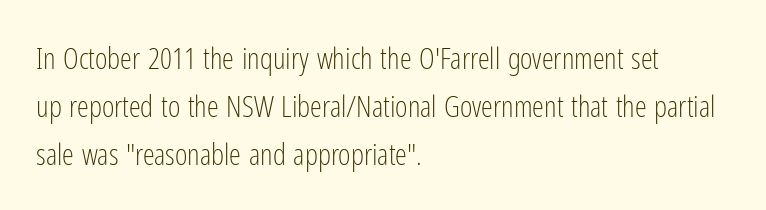
The image shows 30 px light, condensed sans-serif type, upright; set left-aligned, normal line spacing (1.6x), normal letter spacing, not underlined; low stroke contrast and a medium x-height.
